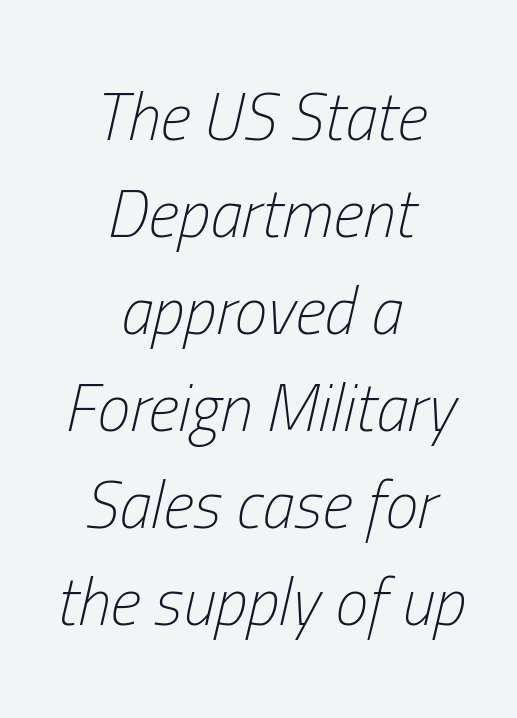
Q: Is the text bold? A: No.
Q: Is the text italic (slanted)? A: Yes, it leans right by about 13 degrees.
Q: Is the text underlined? A: No.
Q: How is the paragraph aligned? A: Centered.
Q: Is the spacing between letters normal or unusually wide? A: Normal.
Q: Is the spacing between lines tight, normal or loose? A: Normal.
Q: Width (condensed, normal, or wide)? A: Condensed.
Q: Stroke contrast? A: Low.
Q: x-height? A: Medium.
Q: Monospaced? A: No.
